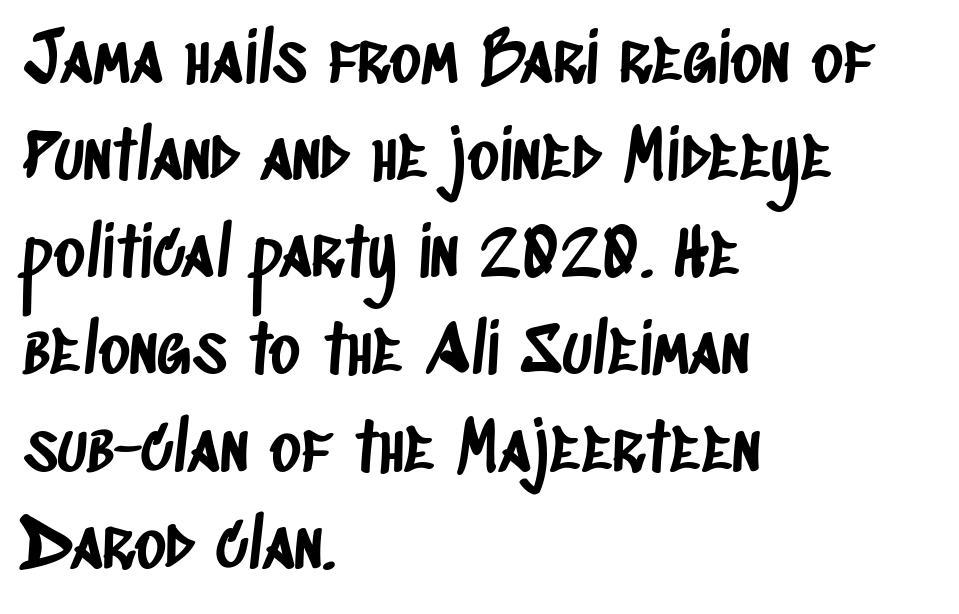
Q: Is the typeface a serif or a sans-serif typeface? A: Sans-serif.
Q: Is the text underlined? A: No.
Q: How is the paragraph aligned? A: Left-aligned.
Q: Is the spacing between letters normal or unusually wide? A: Normal.
Q: Is the spacing between lines tight, normal or loose? A: Normal.
Q: Width (condensed, normal, or wide)? A: Condensed.
Q: Stroke contrast? A: Low.
Q: x-height? A: Large.
Q: Monospaced? A: No.
